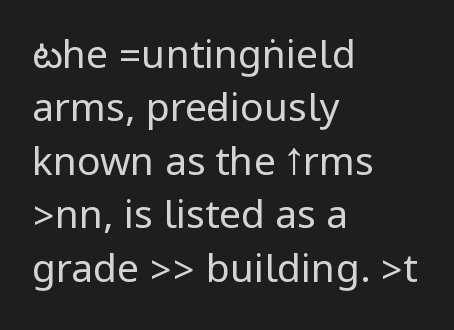
These lines keep a tight, regular rhythm from letter to letter. Quick note: interline space is typical. Vertical stems look standard width or narrower in stroke. Vertical strokes here are truly vertical. Plain, unruled lines of type. Note: no serifs on the glyphs.
